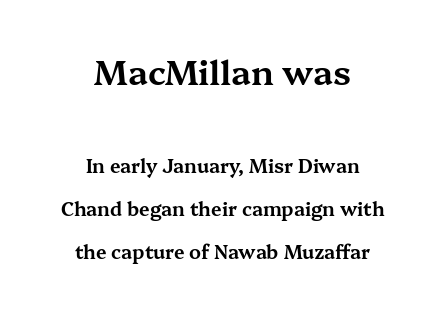
The image shows 34 px wide serif type, upright; set centered, loose line spacing (2.28x), normal letter spacing, not underlined; the first (top) block is 1.79x larger; medium stroke contrast and a medium x-height.
